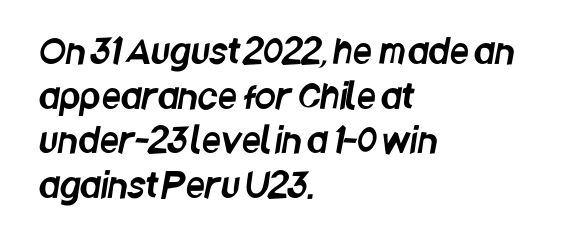
The image shows 34 px condensed sans-serif type; set left-aligned, normal line spacing (1.31x), normal letter spacing, not underlined; low stroke contrast and a large x-height.
